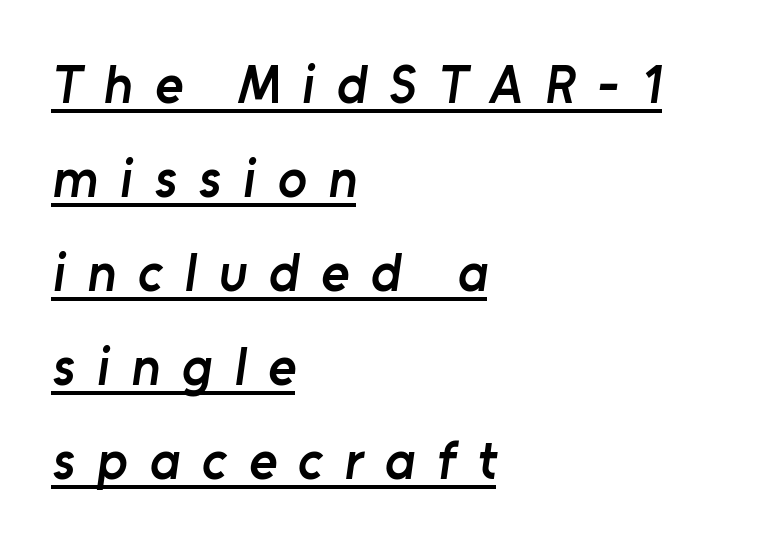
Q: Is the text bold? A: Semi-bold.
Q: Is the typeface a serif or a sans-serif typeface? A: Sans-serif.
Q: Is the text underlined? A: Yes.
Q: How is the paragraph aligned? A: Left-aligned.
Q: Is the spacing between letters normal or unusually wide? A: Unusually wide.
Q: Width (condensed, normal, or wide)? A: Normal.
Q: Stroke contrast? A: Low.
Q: x-height? A: Medium.
Q: Monospaced? A: No.
